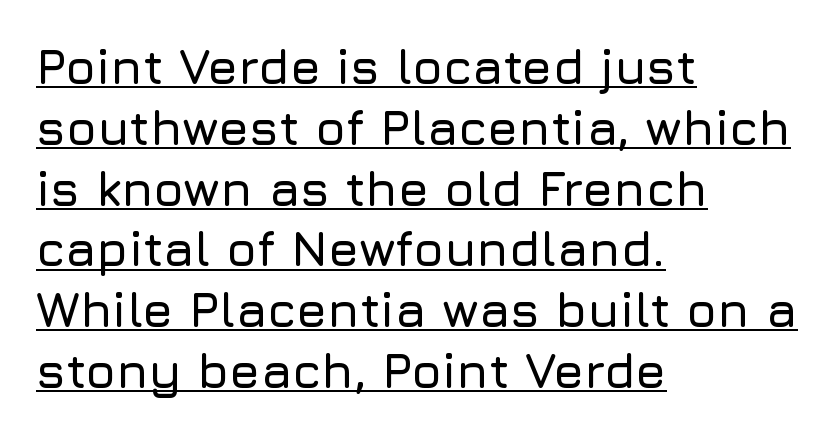
Q: Is the text italic (slanted)? A: No, it is upright.
Q: Is the typeface a serif or a sans-serif typeface? A: Sans-serif.
Q: Is the text underlined? A: Yes.
Q: How is the paragraph aligned? A: Left-aligned.
Q: Is the spacing between letters normal or unusually wide? A: Normal.
Q: Width (condensed, normal, or wide)? A: Normal.
Q: Stroke contrast? A: Low.
Q: x-height? A: Medium.
Q: Monospaced? A: No.
